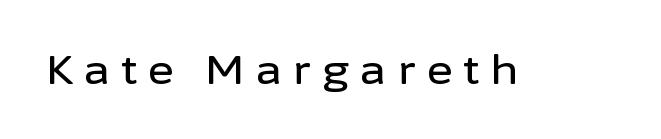
This sample uses expanded letter spacing, leaving extra air between glyphs. Is this a fixed-width face? No — the glyphs have proportional, varying widths. Quick note: not italic, upright. Does the type have serifs? No, each stem ends abruptly. Underlining? Definitely not there.
